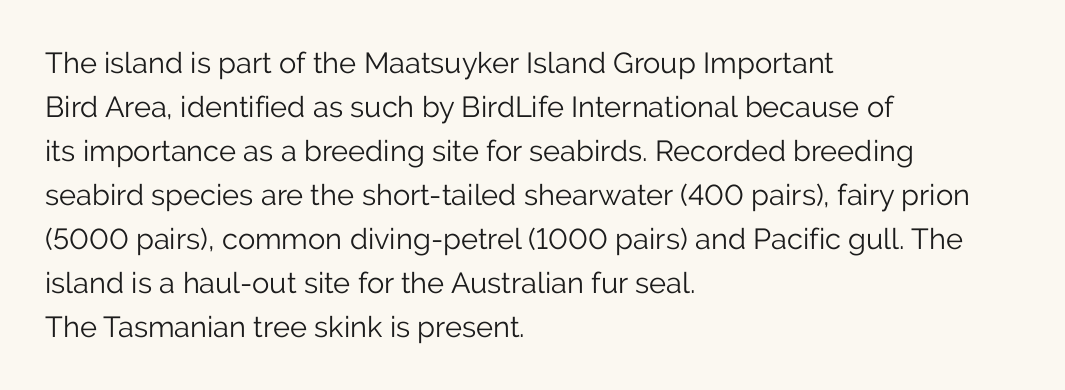
{"serif": "no", "italic": "no", "bold": "no", "weight": "light", "width": "normal", "stroke_contrast": "low", "x_height": "medium", "monospaced": "no", "underline": "no", "align": "left", "line_spacing": "normal", "line_spacing_ratio": 1.52, "letter_spacing": "normal", "letter_spacing_em": 0.0, "glyph_px": 29}
